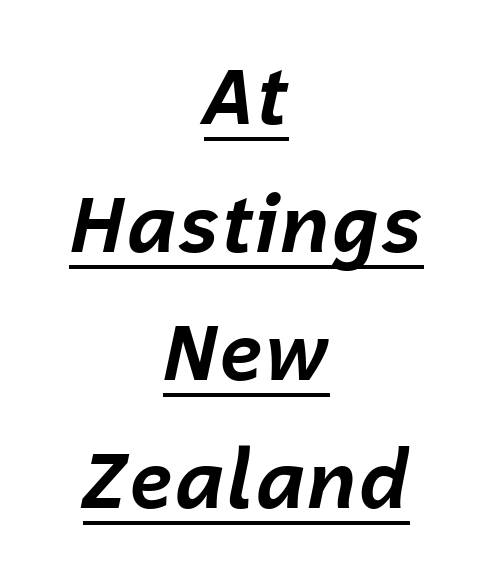
What stands out about the letter spacing? Nothing — it is the standard amount. The passage shown is underscored from start to finish. The characters look thick and weighty, a clear bold. In terms of posture, this sample is oblique. The lines in this sample share a center point and differ in where they start and stop.
